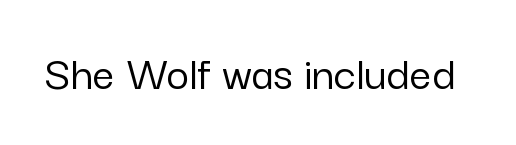
Glyph-to-glyph distance matches everyday printed text. A sans-serif font was chosen for this passage. Unmarked baselines from the first word to the last. The typography opts for an upright posture over an oblique one.
